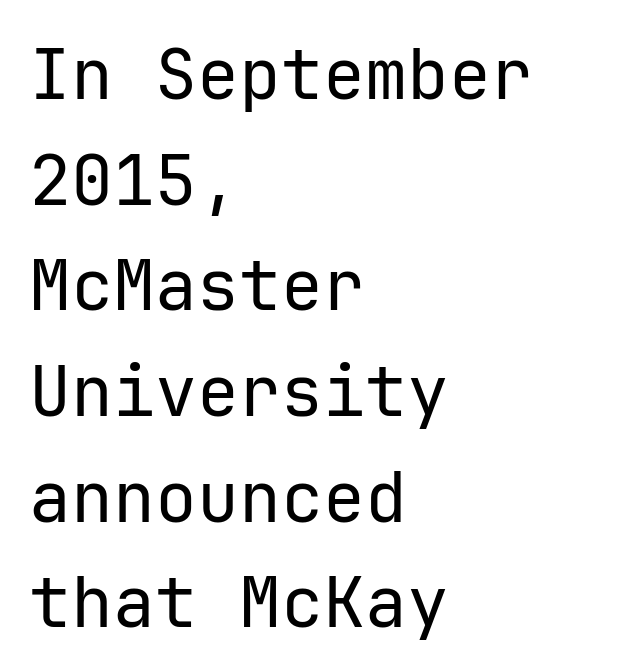
{"serif": "no", "italic": "no", "bold": "no", "weight": "regular", "width": "normal", "stroke_contrast": "low", "x_height": "medium", "monospaced": "yes", "underline": "no", "align": "left", "line_spacing": "normal", "line_spacing_ratio": 1.51, "letter_spacing": "normal", "letter_spacing_em": 0.0, "glyph_px": 70}
